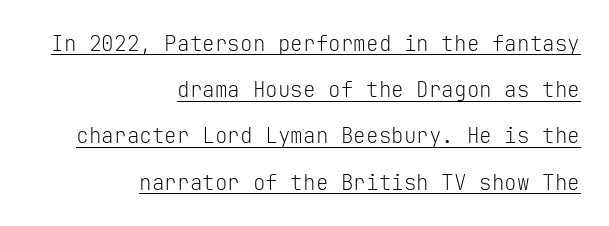
Q: Is the text bold? A: No.
Q: Is the text italic (slanted)? A: No, it is upright.
Q: Is the text underlined? A: Yes.
Q: How is the paragraph aligned? A: Right-aligned.
Q: Is the spacing between letters normal or unusually wide? A: Normal.
Q: Is the spacing between lines tight, normal or loose? A: Loose.
